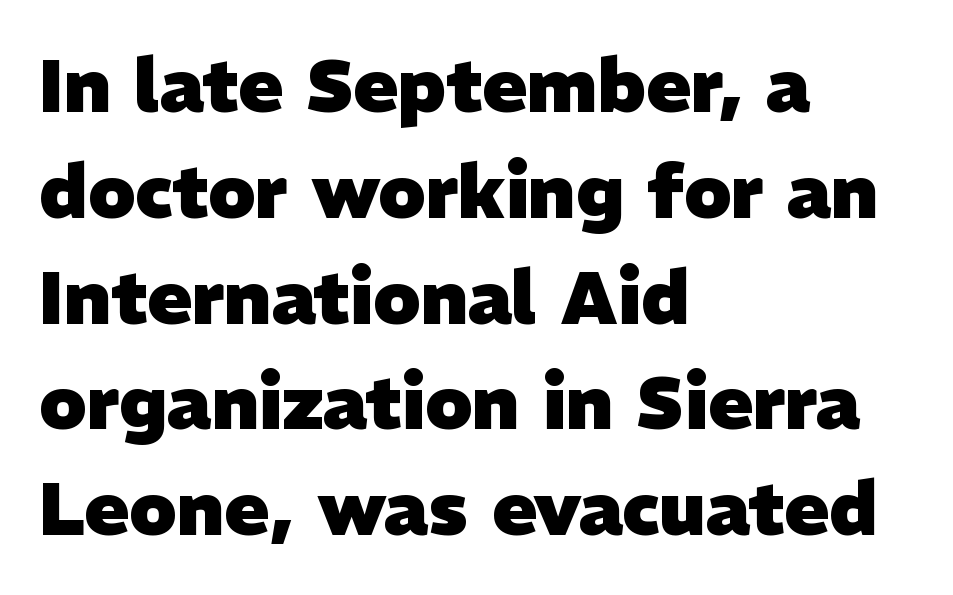
The image shows 74 px heavy sans-serif type; set left-aligned, normal line spacing (1.43x), normal letter spacing, not underlined; low stroke contrast and a medium x-height.
